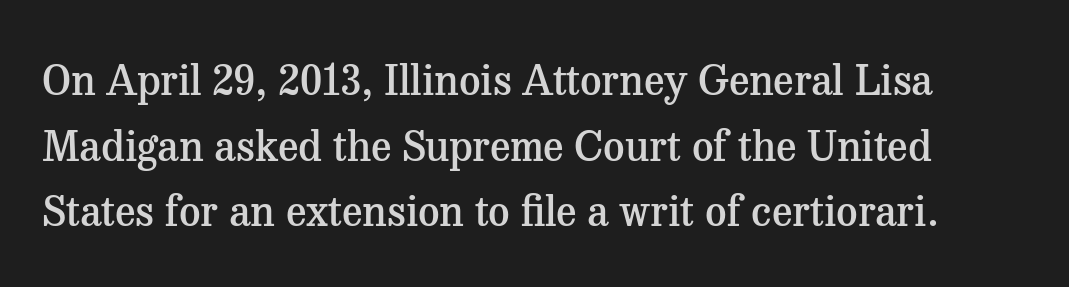
{"serif": "yes", "italic": "no", "bold": "semi", "weight": "semibold", "width": "normal", "stroke_contrast": "medium", "x_height": "medium", "monospaced": "no", "underline": "no", "line_spacing": "normal", "line_spacing_ratio": 1.56, "letter_spacing": "normal", "letter_spacing_em": 0.0, "glyph_px": 42}
